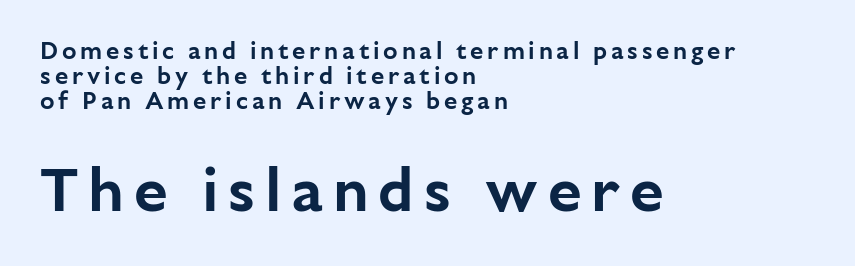
Q: Is the text italic (slanted)? A: No, it is upright.
Q: Is the typeface a serif or a sans-serif typeface? A: Sans-serif.
Q: Is the text underlined? A: No.
Q: How is the paragraph aligned? A: Left-aligned.
Q: Is the spacing between lines tight, normal or loose? A: Tight.
Q: Which block of text is set in a larger size, the first (top) or the second (bottom)? A: The second (bottom) one.
Q: Width (condensed, normal, or wide)? A: Normal.
Q: Stroke contrast? A: Low.
Q: x-height? A: Medium.
Q: Monospaced? A: No.
